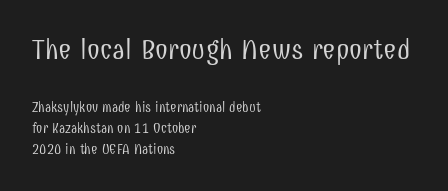
{"serif": "no", "italic": "no", "bold": "no", "weight": "light", "width": "condensed", "stroke_contrast": "low", "x_height": "medium", "monospaced": "no", "underline": "no", "align": "left", "line_spacing": "normal", "line_spacing_ratio": 1.51, "letter_spacing": "normal", "letter_spacing_em": 0.0, "larger_block": "first", "size_ratio": 2.07, "glyph_px": 29}
